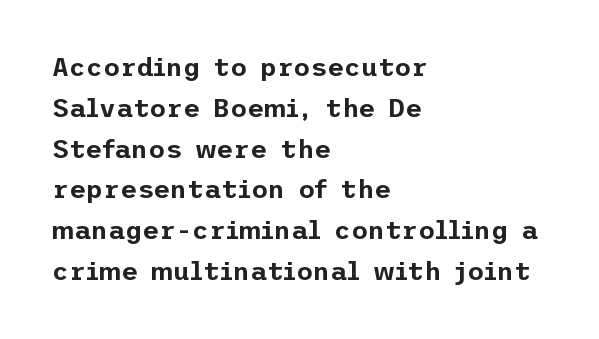
Q: Is the text italic (slanted)? A: No, it is upright.
Q: Is the text underlined? A: No.
Q: How is the paragraph aligned? A: Left-aligned.
Q: Is the spacing between letters normal or unusually wide? A: Normal.
Q: Is the spacing between lines tight, normal or loose? A: Normal.
